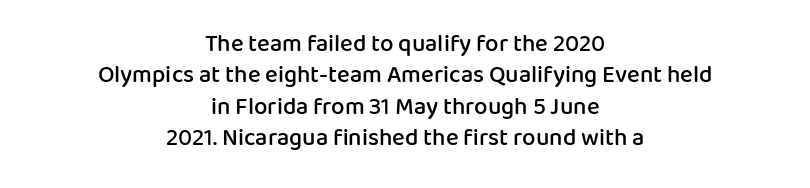
Observe the ordinary spacing: letters are neighbours, not strangers. I'd describe the lettering as semibold — firm but not a full bold. Teacher's note: observe the equal gaps on both sides — that is centered alignment. Rule under the text: the space is simply empty.
